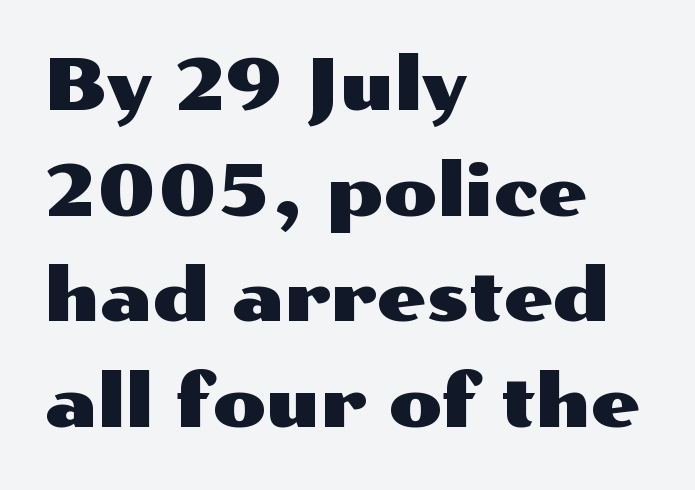
The image shows 70 px wide sans-serif type, upright; set left-aligned, normal line spacing (1.51x), normal letter spacing, not underlined; medium stroke contrast and a medium x-height.
